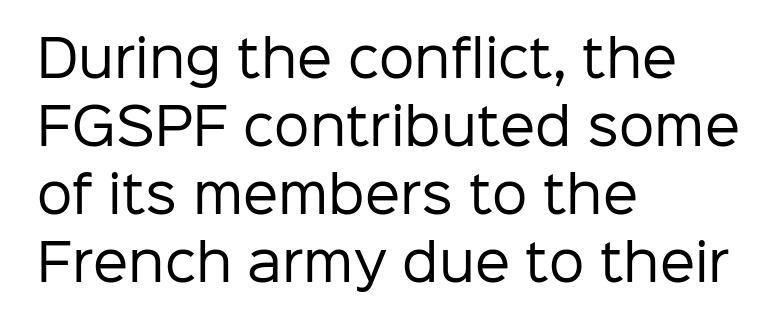
Is the block centered? No — it sits flush against the left margin. Does extra space separate the letters? No, they use regular spacing. If you drew a line through each stem, it would be perfectly vertical. The font sits on the lighter half of the weight spectrum, regular included.
